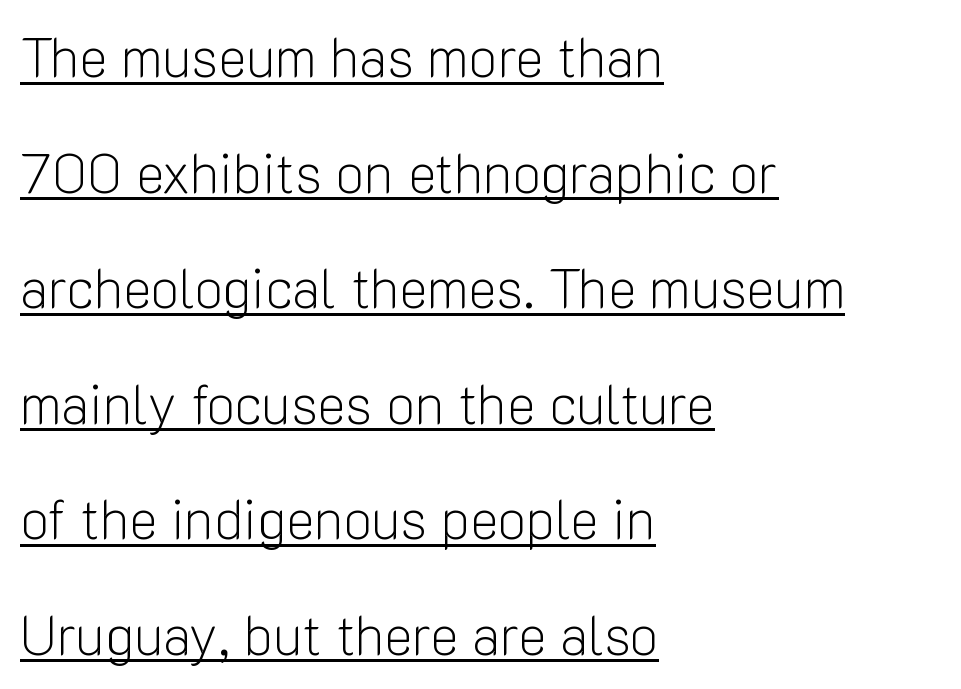
The image shows 54 px light sans-serif type, upright; set left-aligned, loose line spacing (2.14x), normal letter spacing, underlined; low stroke contrast and a medium x-height.
